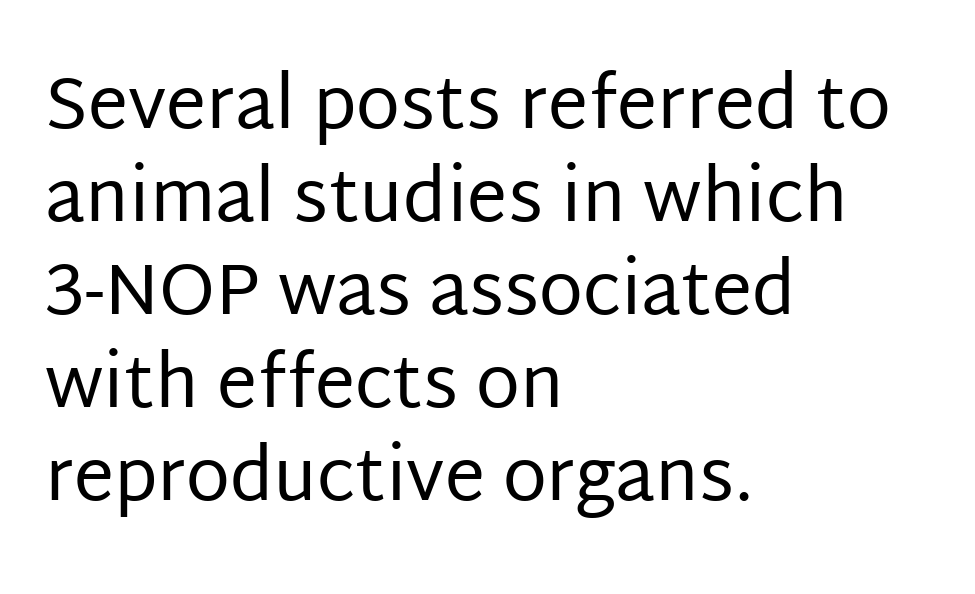
{"serif": "no", "italic": "no", "bold": "no", "weight": "regular", "width": "normal", "stroke_contrast": "low", "x_height": "large", "monospaced": "no", "underline": "no", "align": "left", "line_spacing": "normal", "line_spacing_ratio": 1.29, "letter_spacing": "normal", "letter_spacing_em": 0.0, "glyph_px": 72}
